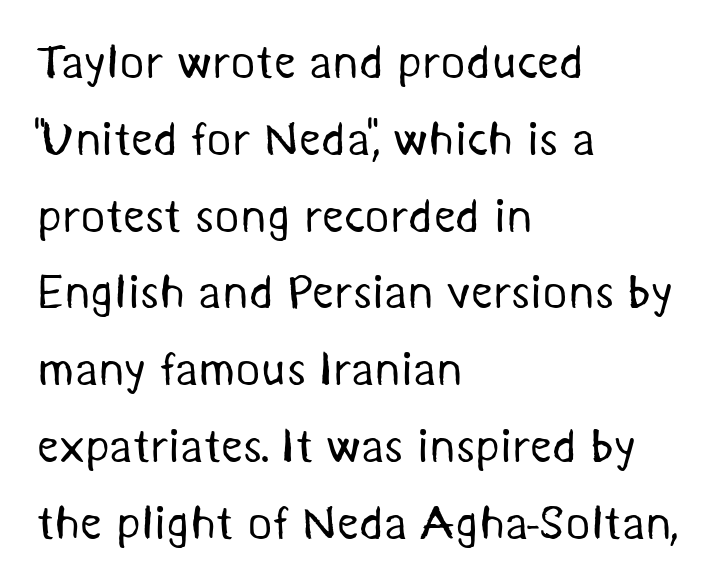
Q: Is the text bold? A: No.
Q: Is the typeface a serif or a sans-serif typeface? A: Sans-serif.
Q: Is the text underlined? A: No.
Q: How is the paragraph aligned? A: Left-aligned.
Q: Is the spacing between letters normal or unusually wide? A: Normal.
Q: Is the spacing between lines tight, normal or loose? A: Normal.
Q: Width (condensed, normal, or wide)? A: Normal.
Q: Stroke contrast? A: Medium.
Q: x-height? A: Medium.
Q: Monospaced? A: No.
